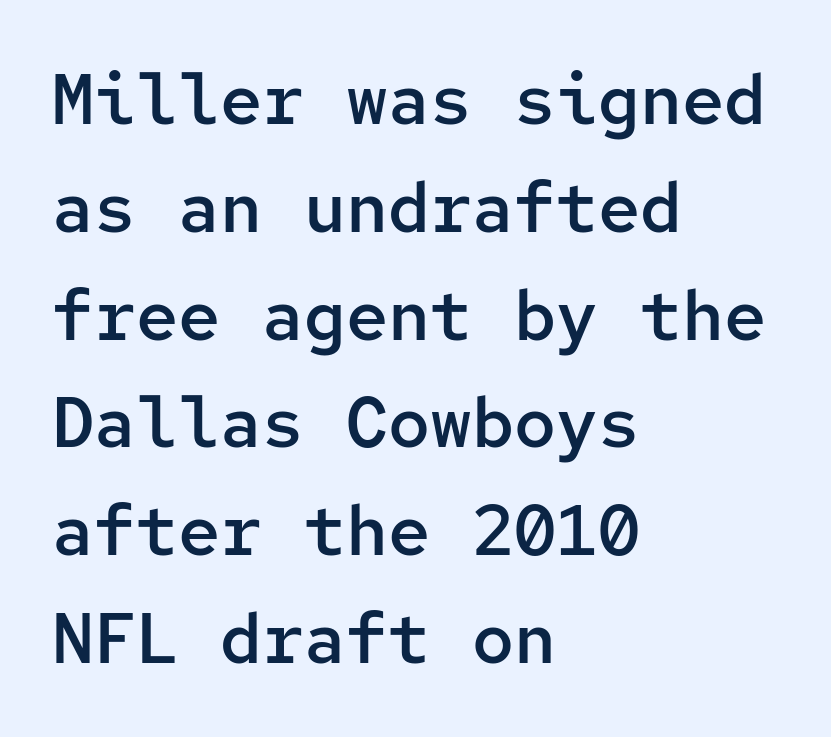
The image shows 70 px semibold sans-serif type, upright, monospaced; set left-aligned, normal line spacing (1.54x), normal letter spacing, not underlined; low stroke contrast and a medium x-height.
